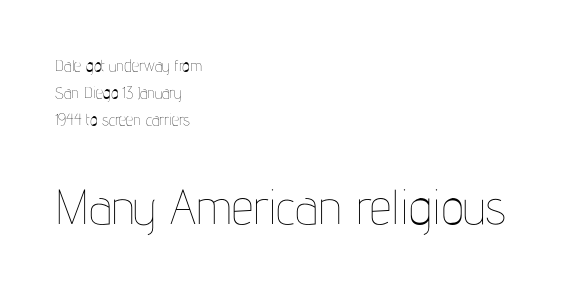
{"italic": "no", "bold": "no", "weight": "thin", "width": "condensed", "stroke_contrast": "low", "x_height": "medium", "monospaced": "no", "underline": "no", "align": "left", "line_spacing": "normal", "line_spacing_ratio": 1.7, "letter_spacing": "normal", "letter_spacing_em": 0.0, "larger_block": "second", "size_ratio": 3.06, "glyph_px": 49}
